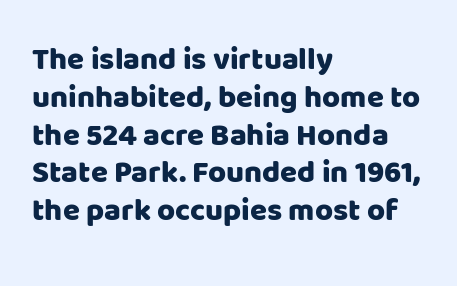
{"serif": "no", "italic": "no", "width": "normal", "stroke_contrast": "low", "x_height": "large", "monospaced": "no", "underline": "no", "align": "left", "line_spacing_ratio": 1.22, "letter_spacing": "normal", "letter_spacing_em": 0.0, "glyph_px": 31}
